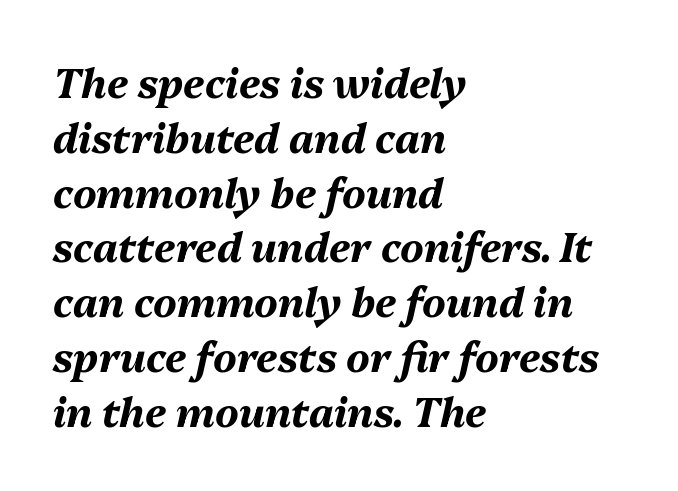
{"italic": "yes", "lean": "right", "slant_degrees": 13, "bold": "yes", "weight": "bold", "width": "normal", "stroke_contrast": "medium", "x_height": "medium", "monospaced": "no", "underline": "no", "align": "left", "line_spacing": "normal", "line_spacing_ratio": 1.37, "letter_spacing": "normal", "letter_spacing_em": 0.0, "glyph_px": 40}
